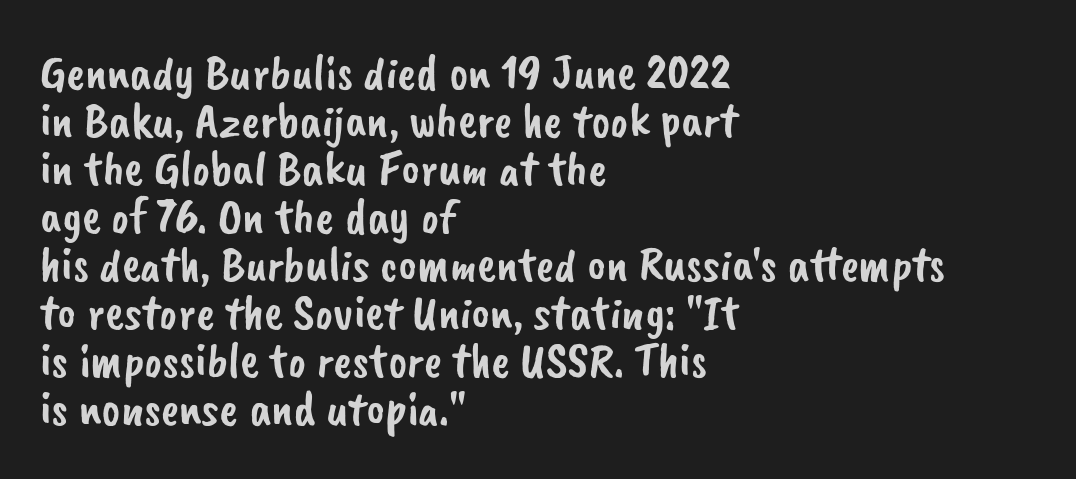
{"serif": "no", "width": "normal", "stroke_contrast": "low", "x_height": "small", "monospaced": "no", "underline": "no", "align": "left", "line_spacing": "tight", "line_spacing_ratio": 0.96, "letter_spacing": "normal", "letter_spacing_em": 0.0, "glyph_px": 50}
